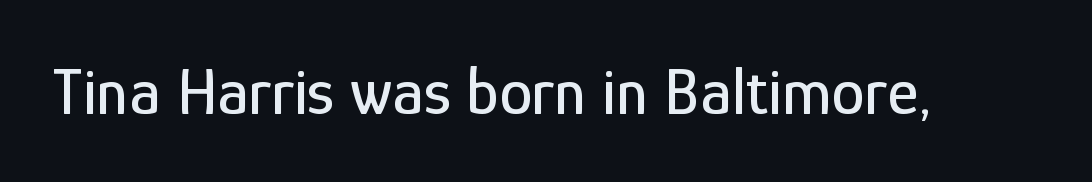
Q: Is the text italic (slanted)? A: No, it is upright.
Q: Is the typeface a serif or a sans-serif typeface? A: Sans-serif.
Q: Is the text underlined? A: No.
Q: Is the spacing between letters normal or unusually wide? A: Normal.
Q: Width (condensed, normal, or wide)? A: Condensed.
Q: Stroke contrast? A: Low.
Q: x-height? A: Medium.
Q: Monospaced? A: No.
